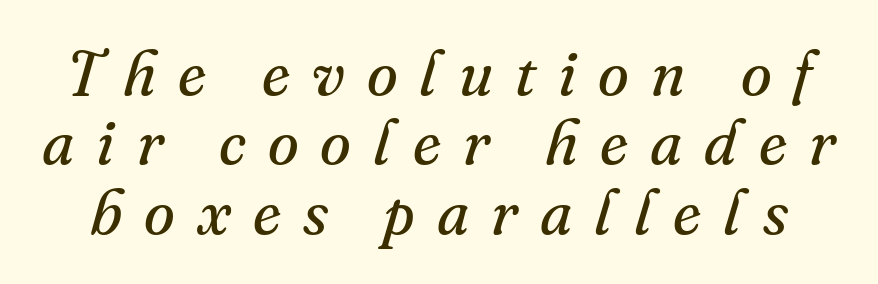
{"serif": "yes", "italic": "yes", "lean": "right", "slant_degrees": 16, "bold": "no", "weight": "regular", "width": "normal", "stroke_contrast": "medium", "x_height": "small", "monospaced": "no", "underline": "no", "line_spacing": "tight", "line_spacing_ratio": 1.1, "letter_spacing": "wide", "letter_spacing_em": 0.35, "glyph_px": 63}
